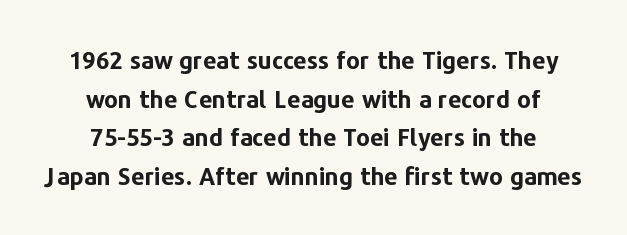
Q: Is the text bold? A: Yes.
Q: Is the text italic (slanted)? A: No, it is upright.
Q: Is the text underlined? A: No.
Q: How is the paragraph aligned? A: Centered.
Q: Is the spacing between letters normal or unusually wide? A: Normal.
Q: Is the spacing between lines tight, normal or loose? A: Normal.
